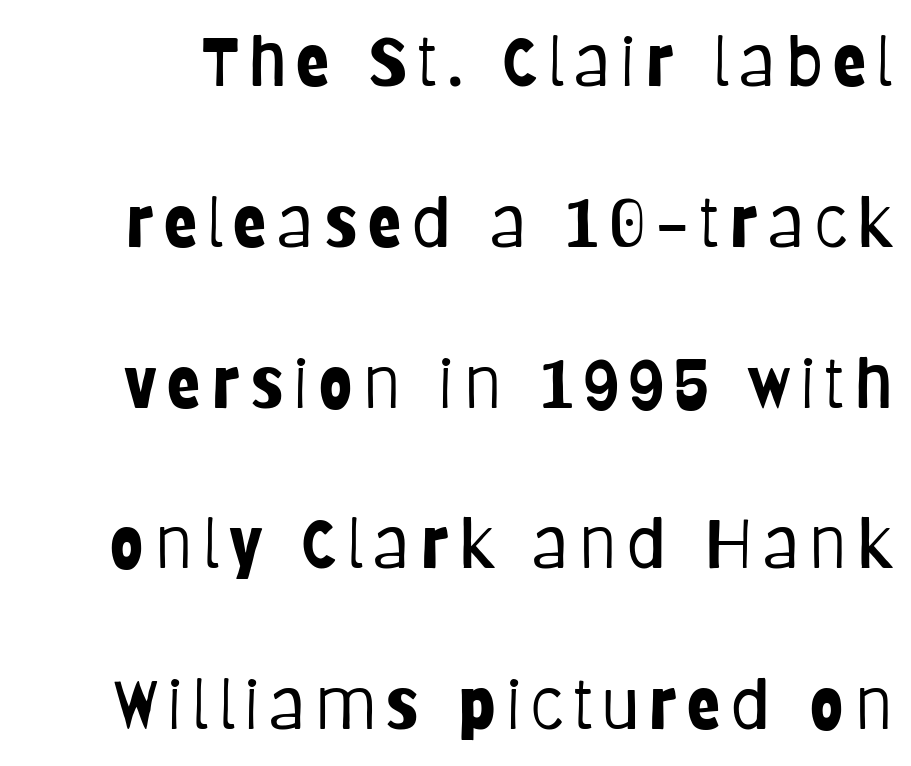
Q: Is the text bold? A: No.
Q: Is the text italic (slanted)? A: No, it is upright.
Q: Is the typeface a serif or a sans-serif typeface? A: Sans-serif.
Q: Is the text underlined? A: No.
Q: Is the spacing between lines tight, normal or loose? A: Loose.
Q: Width (condensed, normal, or wide)? A: Condensed.
Q: Stroke contrast? A: Low.
Q: x-height? A: Large.
Q: Monospaced? A: No.
